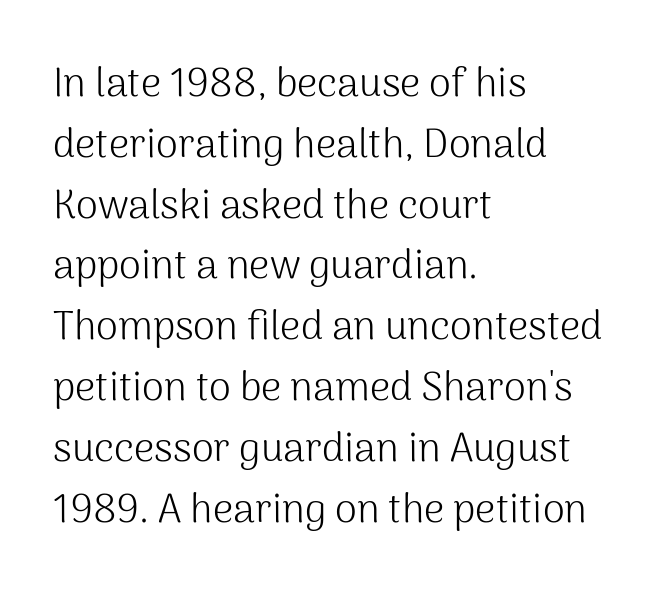
The image shows 40 px light sans-serif type, upright; set left-aligned, normal line spacing (1.52x), normal letter spacing, not underlined; medium stroke contrast and a medium x-height.
